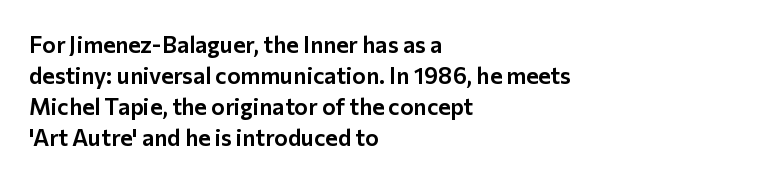
{"italic": "no", "underline": "no", "align": "left", "line_spacing": "normal", "line_spacing_ratio": 1.35, "letter_spacing": "normal", "letter_spacing_em": 0.0, "glyph_px": 23}
